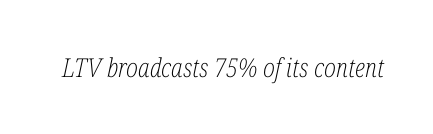
{"italic": "yes", "lean": "right", "slant_degrees": 12, "bold": "no", "underline": "no", "letter_spacing": "normal", "letter_spacing_em": 0.0, "glyph_px": 26}
